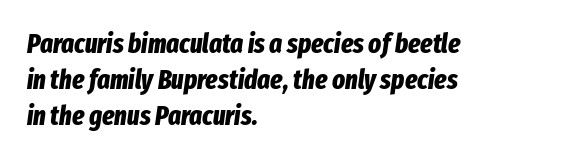
The image shows 27 px bold type, italic (leaning right); set left-aligned, normal line spacing (1.33x), normal letter spacing, not underlined.
